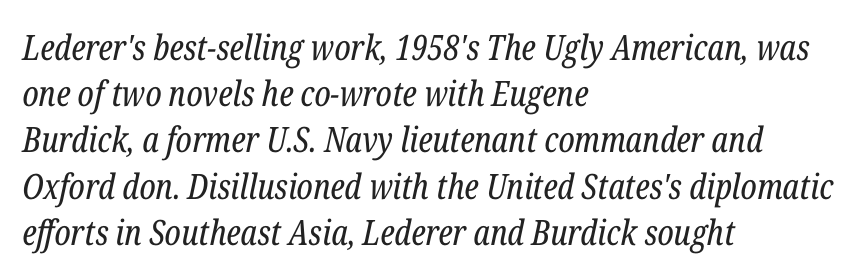
Q: Is the text bold? A: No.
Q: Is the text italic (slanted)? A: Yes, it leans right by about 12 degrees.
Q: Is the typeface a serif or a sans-serif typeface? A: Serif.
Q: Is the text underlined? A: No.
Q: How is the paragraph aligned? A: Left-aligned.
Q: Is the spacing between letters normal or unusually wide? A: Normal.
Q: Is the spacing between lines tight, normal or loose? A: Normal.
Q: Width (condensed, normal, or wide)? A: Condensed.
Q: Stroke contrast? A: Low.
Q: x-height? A: Medium.
Q: Monospaced? A: No.
